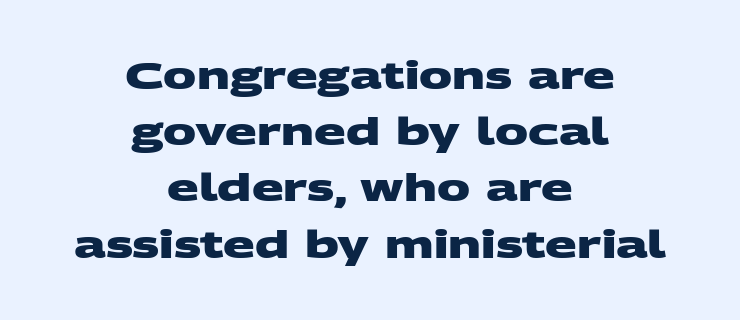
{"serif": "no", "bold": "yes", "weight": "heavy", "width": "wide", "stroke_contrast": "medium", "x_height": "large", "monospaced": "no", "underline": "no", "align": "center", "line_spacing": "normal", "line_spacing_ratio": 1.52, "letter_spacing": "normal", "letter_spacing_em": 0.0, "glyph_px": 37}
